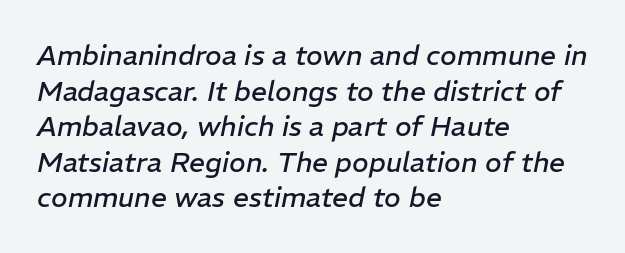
All the whitespace from short lines collects on the right. Here the designer chose a conventional face with non-uniform glyph widths. Look at the tracking — it's just the regular setting, nothing added. Summary of weight: not heavy and not bold. Beneath every word, the page is bare.
